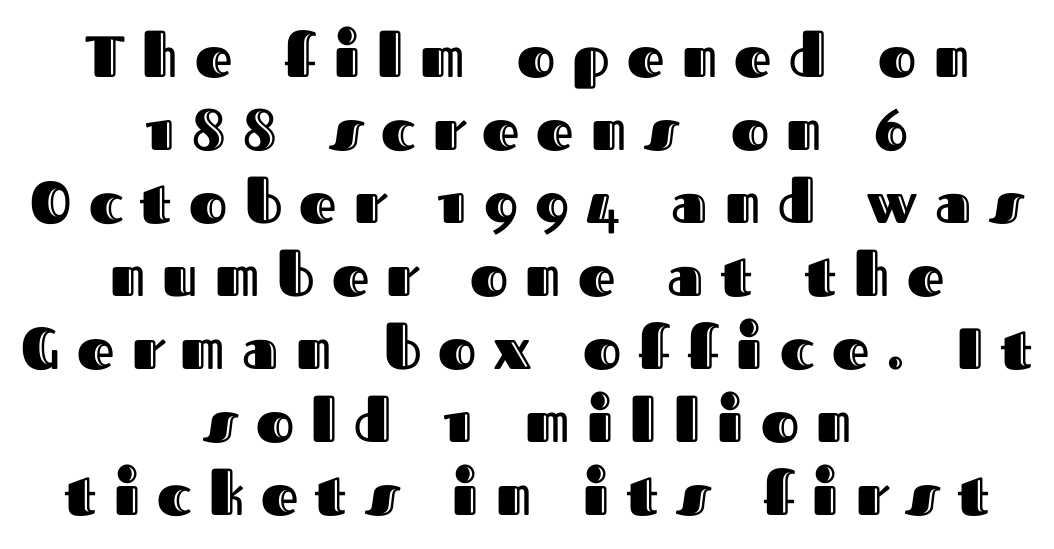
The image shows 58 px text type, upright; set centered, normal line spacing (1.26x), unusually wide letter spacing (+0.3 em), not underlined; a medium x-height.
